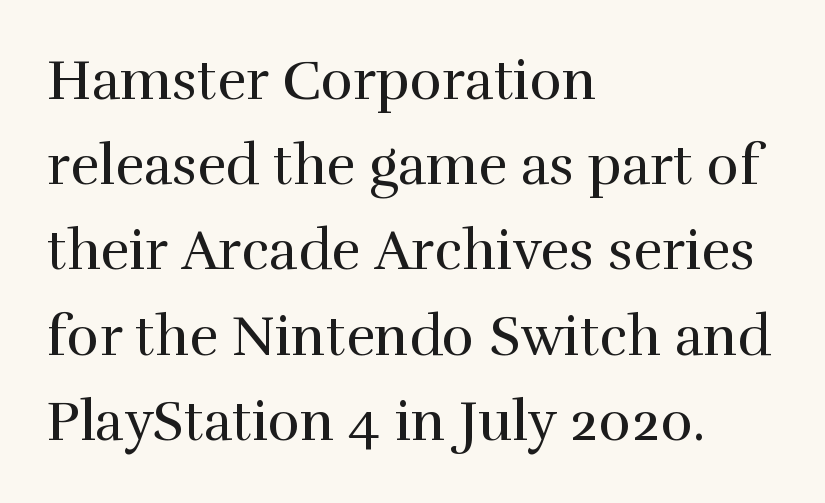
Q: Is the text bold? A: No.
Q: Is the text italic (slanted)? A: No, it is upright.
Q: Is the typeface a serif or a sans-serif typeface? A: Serif.
Q: Is the text underlined? A: No.
Q: How is the paragraph aligned? A: Left-aligned.
Q: Is the spacing between letters normal or unusually wide? A: Normal.
Q: Is the spacing between lines tight, normal or loose? A: Normal.
Q: Width (condensed, normal, or wide)? A: Normal.
Q: Stroke contrast? A: High.
Q: x-height? A: Medium.
Q: Monospaced? A: No.
